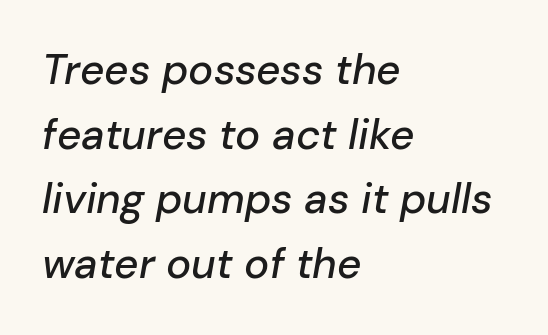
Slanted lettering throughout. Nobody drew a line under any word here. The ragged edge is on the right, which tells us the setting is flush left. Leading: standard. This sample has the flowing, uneven cadence of proportional lettering. There is no visible air inserted between adjacent glyphs.
